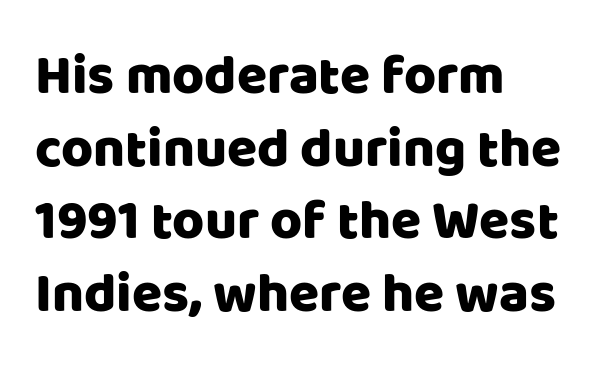
Q: Is the text italic (slanted)? A: No, it is upright.
Q: Is the typeface a serif or a sans-serif typeface? A: Sans-serif.
Q: Is the text underlined? A: No.
Q: How is the paragraph aligned? A: Left-aligned.
Q: Is the spacing between letters normal or unusually wide? A: Normal.
Q: Is the spacing between lines tight, normal or loose? A: Normal.
Q: Width (condensed, normal, or wide)? A: Normal.
Q: Stroke contrast? A: Low.
Q: x-height? A: Large.
Q: Monospaced? A: No.
